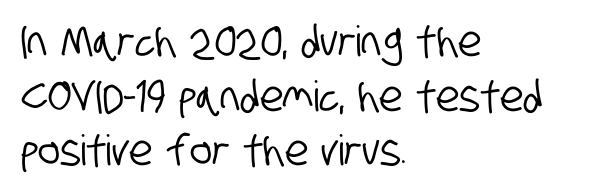
{"serif": "no", "width": "condensed", "stroke_contrast": "low", "x_height": "large", "monospaced": "no", "underline": "no", "align": "left", "line_spacing": "normal", "line_spacing_ratio": 1.3, "letter_spacing": "normal", "letter_spacing_em": 0.0, "glyph_px": 42}
